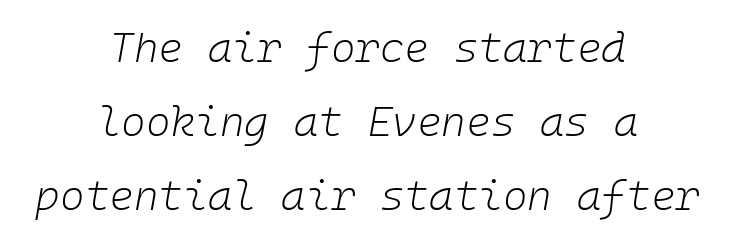
Q: Is the text bold? A: No.
Q: Is the text italic (slanted)? A: Yes, it leans right by about 10 degrees.
Q: Is the text underlined? A: No.
Q: How is the paragraph aligned? A: Centered.
Q: Is the spacing between letters normal or unusually wide? A: Normal.
Q: Width (condensed, normal, or wide)? A: Normal.
Q: Stroke contrast? A: Low.
Q: x-height? A: Medium.
Q: Monospaced? A: Yes.
